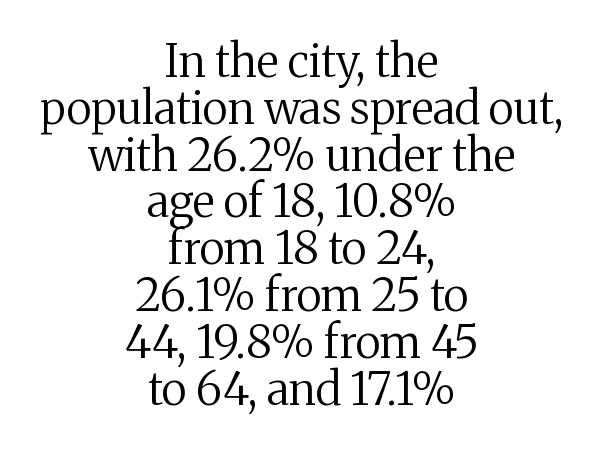
{"serif": "yes", "italic": "no", "bold": "no", "weight": "regular", "width": "normal", "stroke_contrast": "medium", "x_height": "medium", "monospaced": "no", "underline": "no", "align": "center", "line_spacing": "tight", "line_spacing_ratio": 1.04, "letter_spacing": "normal", "letter_spacing_em": 0.0, "glyph_px": 45}
